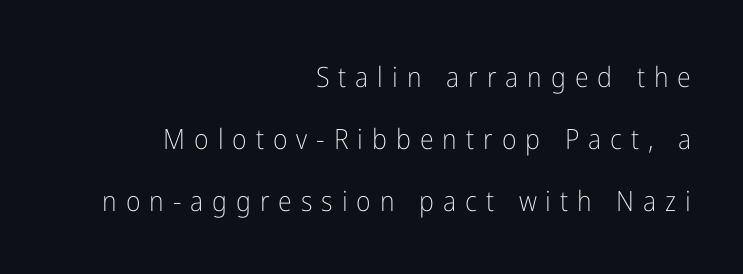
Q: Is the text bold? A: No.
Q: Is the text italic (slanted)? A: No, it is upright.
Q: Is the typeface a serif or a sans-serif typeface? A: Sans-serif.
Q: Is the text underlined? A: No.
Q: How is the paragraph aligned? A: Right-aligned.
Q: Is the spacing between letters normal or unusually wide? A: Unusually wide.
Q: Is the spacing between lines tight, normal or loose? A: Loose.
Q: Width (condensed, normal, or wide)? A: Condensed.
Q: Stroke contrast? A: Low.
Q: x-height? A: Medium.
Q: Monospaced? A: No.
